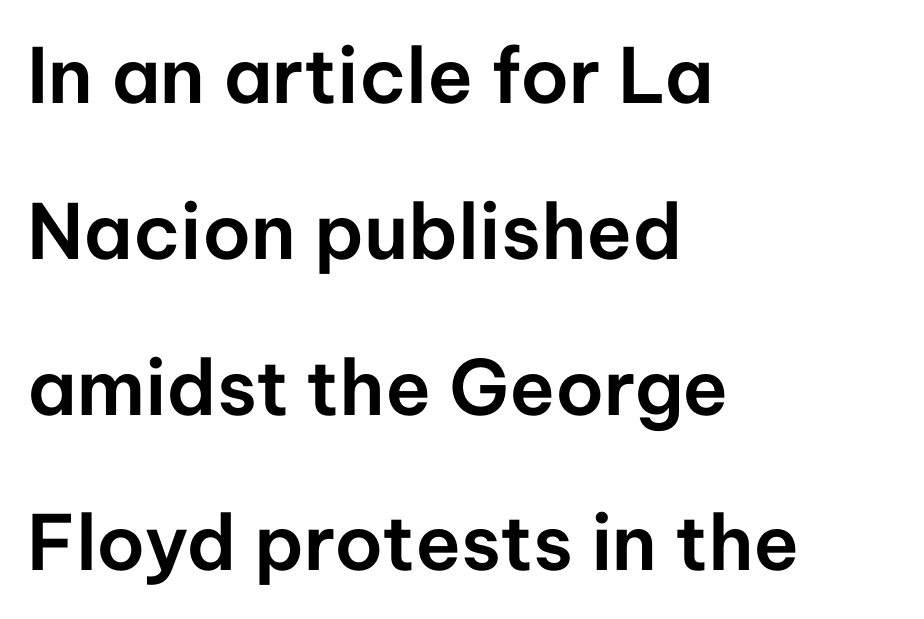
The image shows 76 px sans-serif type, upright; set left-aligned, loose line spacing (2.05x), normal letter spacing, not underlined; low stroke contrast and a medium x-height.
